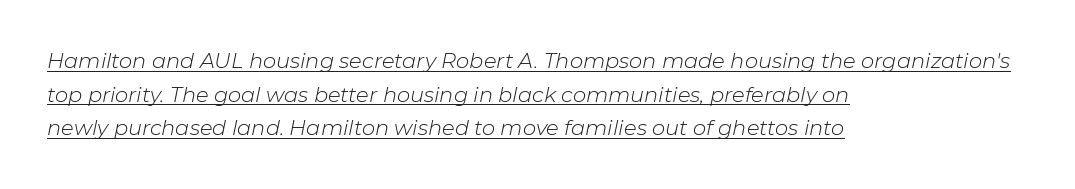
Q: Is the text bold? A: No.
Q: Is the text italic (slanted)? A: Yes, it leans right by about 11 degrees.
Q: Is the text underlined? A: Yes.
Q: How is the paragraph aligned? A: Left-aligned.
Q: Is the spacing between letters normal or unusually wide? A: Normal.
Q: Is the spacing between lines tight, normal or loose? A: Normal.
